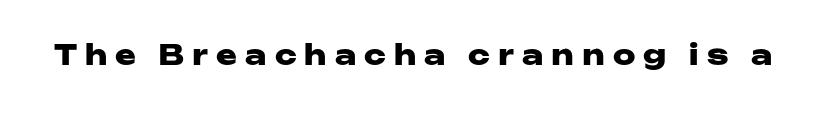
The space directly below the letters is spotless. These lines are composed in type without serifs. Thick stems and heavy bowls — unmistakably bold. Loose tracking; the words dissolve into strings of separated letters. Italic: no, the glyphs are upright roman. Character widths vary here, with narrow letters taking less room than wide ones.
